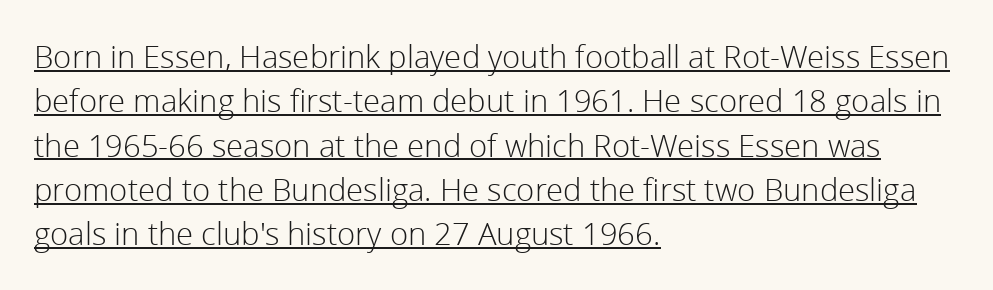
Serifs: no, the terminals of the letterforms are clean. Underlining? Definitely there. What's the leading like? Ordinary, nothing unusual. The letterforms sit shoulder to shoulder at normal distance. Compared with a typical body face, this is equally light or lighter still. Typeset ragged right — the left edge is the straight one.
